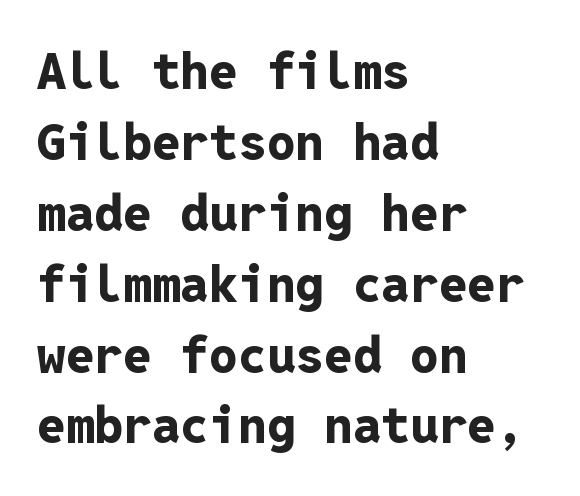
Q: Is the text bold? A: Yes.
Q: Is the text italic (slanted)? A: No, it is upright.
Q: Is the typeface a serif or a sans-serif typeface? A: Sans-serif.
Q: Is the text underlined? A: No.
Q: How is the paragraph aligned? A: Left-aligned.
Q: Is the spacing between letters normal or unusually wide? A: Normal.
Q: Is the spacing between lines tight, normal or loose? A: Normal.
Q: Width (condensed, normal, or wide)? A: Normal.
Q: Stroke contrast? A: Low.
Q: x-height? A: Medium.
Q: Monospaced? A: Yes.
